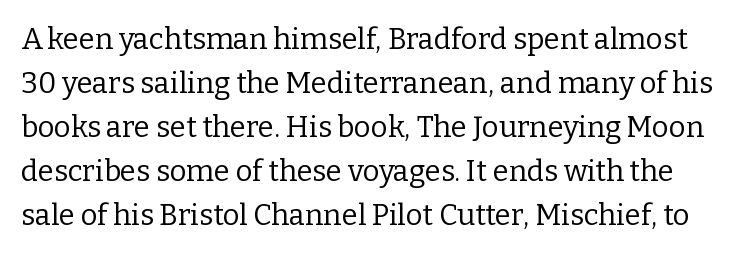
{"serif": "yes", "italic": "no", "bold": "no", "weight": "regular", "width": "normal", "stroke_contrast": "low", "x_height": "medium", "monospaced": "no", "underline": "no", "line_spacing": "normal", "line_spacing_ratio": 1.52, "letter_spacing": "normal", "letter_spacing_em": 0.0, "glyph_px": 29}
